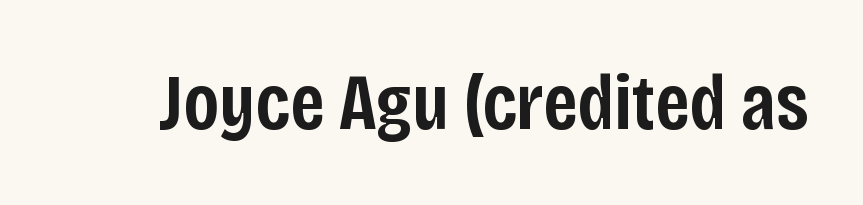
Q: Is the text bold? A: Semi-bold.
Q: Is the text italic (slanted)? A: No, it is upright.
Q: Is the typeface a serif or a sans-serif typeface? A: Sans-serif.
Q: Is the text underlined? A: No.
Q: Is the spacing between letters normal or unusually wide? A: Normal.
Q: Width (condensed, normal, or wide)? A: Condensed.
Q: Stroke contrast? A: Low.
Q: x-height? A: Large.
Q: Monospaced? A: No.
